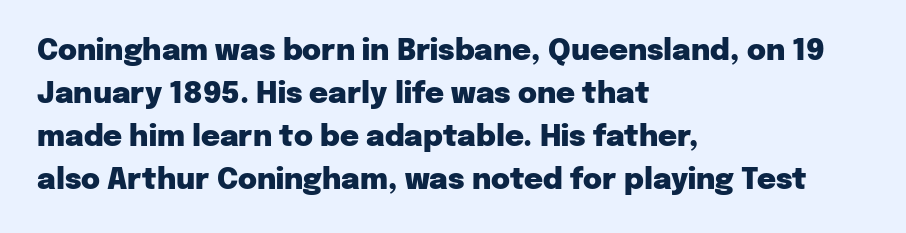
Q: Is the text bold? A: Yes.
Q: Is the text italic (slanted)? A: No, it is upright.
Q: Is the typeface a serif or a sans-serif typeface? A: Sans-serif.
Q: Is the text underlined? A: No.
Q: How is the paragraph aligned? A: Left-aligned.
Q: Is the spacing between letters normal or unusually wide? A: Normal.
Q: Is the spacing between lines tight, normal or loose? A: Normal.
Q: Width (condensed, normal, or wide)? A: Normal.
Q: Stroke contrast? A: Low.
Q: x-height? A: Medium.
Q: Monospaced? A: No.
